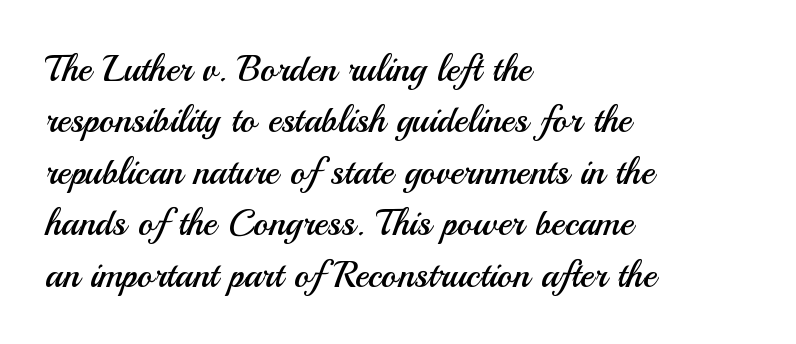
Q: Is the text bold? A: No.
Q: Is the text italic (slanted)? A: Yes.
Q: Is the typeface a serif or a sans-serif typeface? A: Sans-serif.
Q: Is the text underlined? A: No.
Q: How is the paragraph aligned? A: Left-aligned.
Q: Is the spacing between letters normal or unusually wide? A: Normal.
Q: Is the spacing between lines tight, normal or loose? A: Normal.
Q: Width (condensed, normal, or wide)? A: Normal.
Q: Stroke contrast? A: Medium.
Q: x-height? A: Small.
Q: Monospaced? A: No.
